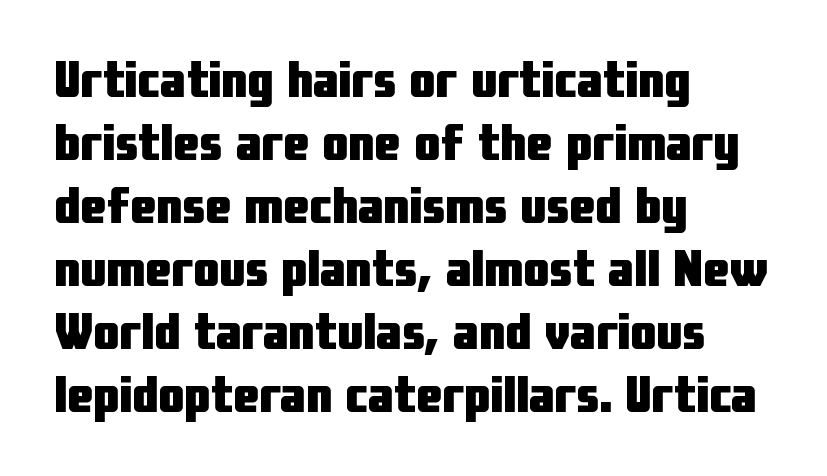
The image shows 52 px heavy, condensed sans-serif type, upright; set left-aligned, line spacing 1.21x, normal letter spacing, not underlined; low stroke contrast and a medium x-height.
